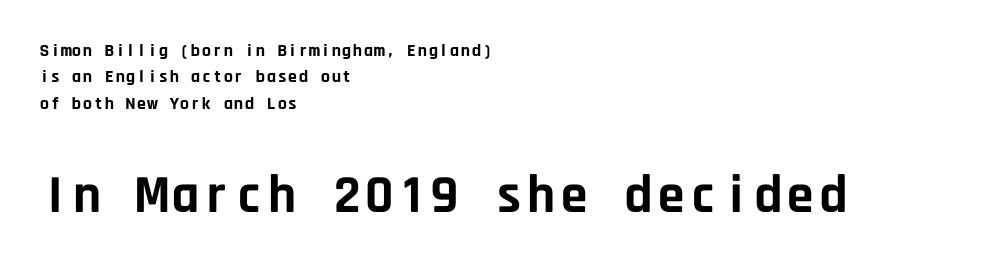
Q: Is the text bold? A: Yes.
Q: Is the text italic (slanted)? A: No, it is upright.
Q: Is the typeface a serif or a sans-serif typeface? A: Sans-serif.
Q: Is the text underlined? A: No.
Q: How is the paragraph aligned? A: Left-aligned.
Q: Is the spacing between letters normal or unusually wide? A: Normal.
Q: Is the spacing between lines tight, normal or loose? A: Normal.
Q: Which block of text is set in a larger size, the first (top) or the second (bottom)? A: The second (bottom) one.
Q: Width (condensed, normal, or wide)? A: Normal.
Q: Stroke contrast? A: Low.
Q: x-height? A: Large.
Q: Monospaced? A: Yes.
